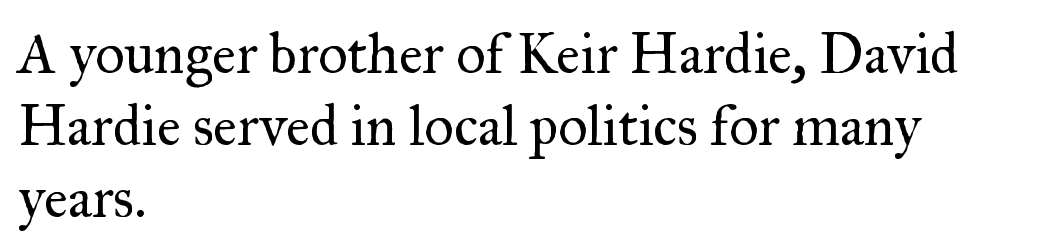
The strokes carry an ordinary text weight at most. Tracking value appears to be zero — textbook default spacing. This sample has the flowing, uneven cadence of proportional lettering. Unlike italic type, these characters show no tilt at all.
